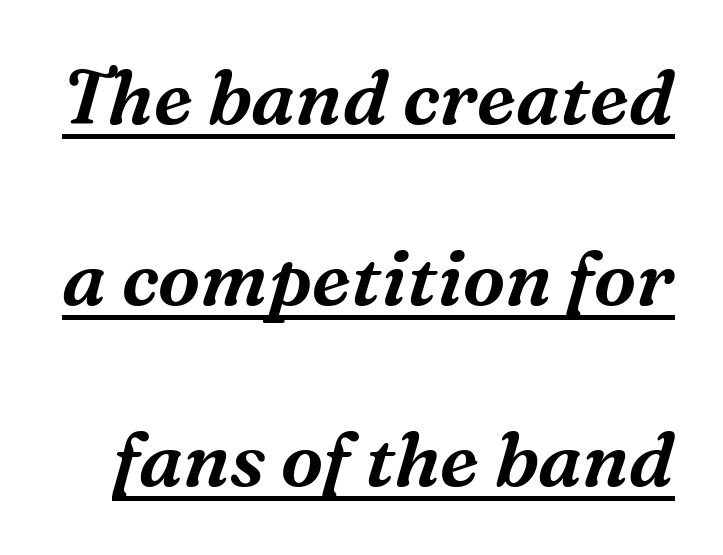
The image shows 76 px serif type, italic (leaning right); set loose line spacing (2.38x), normal letter spacing, underlined; medium stroke contrast and a medium x-height.
